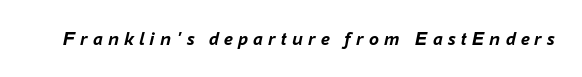
{"italic": "yes", "lean": "right", "slant_degrees": 16, "bold": "yes", "underline": "no", "letter_spacing": "wide", "letter_spacing_em": 0.25, "glyph_px": 20}
